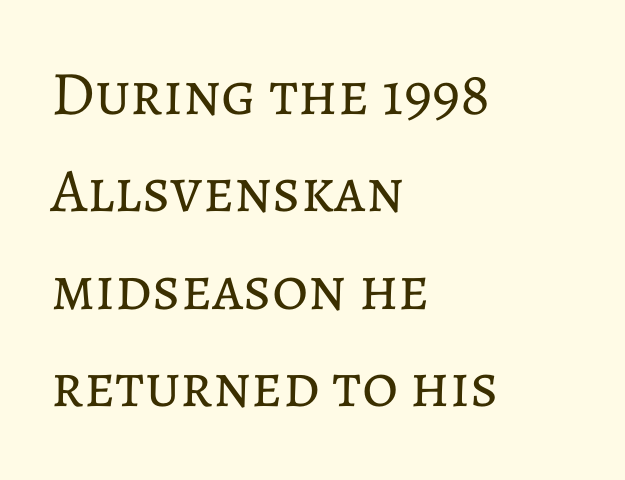
{"italic": "no", "bold": "no", "weight": "regular", "width": "normal", "stroke_contrast": "low", "x_height": "medium", "monospaced": "no", "underline": "no", "align": "left", "line_spacing": "normal", "line_spacing_ratio": 1.57, "letter_spacing": "normal", "letter_spacing_em": 0.0, "glyph_px": 62}
